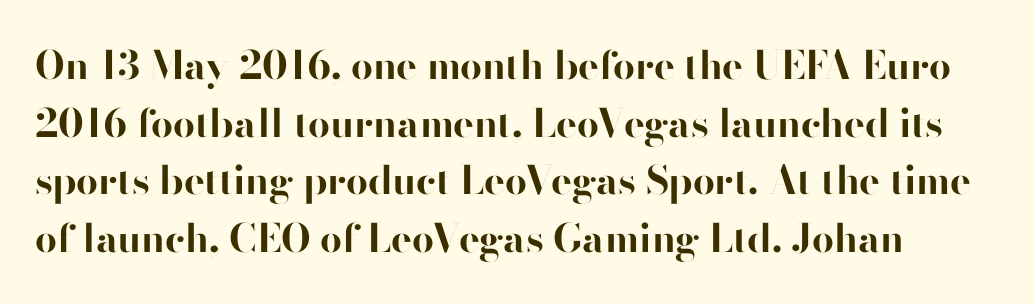
The specimen omits any rule beneath the text block's lines. A full-strength bold gives these letters their thick strokes. These lines were composed using upright roman letters. Evenly set lines give the paragraph a standard silhouette.
